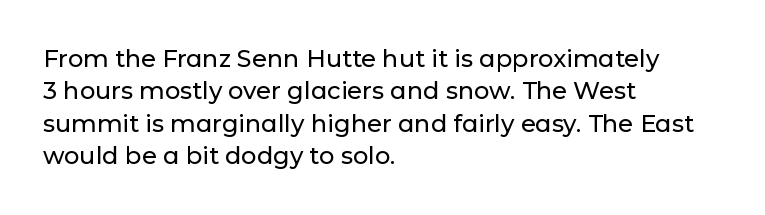
The image shows 24 px text type, upright; set left-aligned, normal line spacing (1.35x), normal letter spacing, not underlined.
